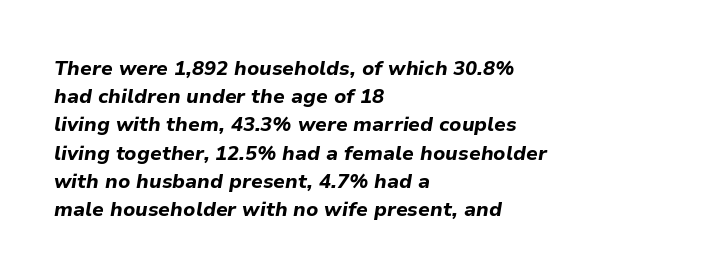
The image shows 20 px bold type, italic (leaning right); set left-aligned, normal line spacing (1.41x), normal letter spacing, not underlined.
